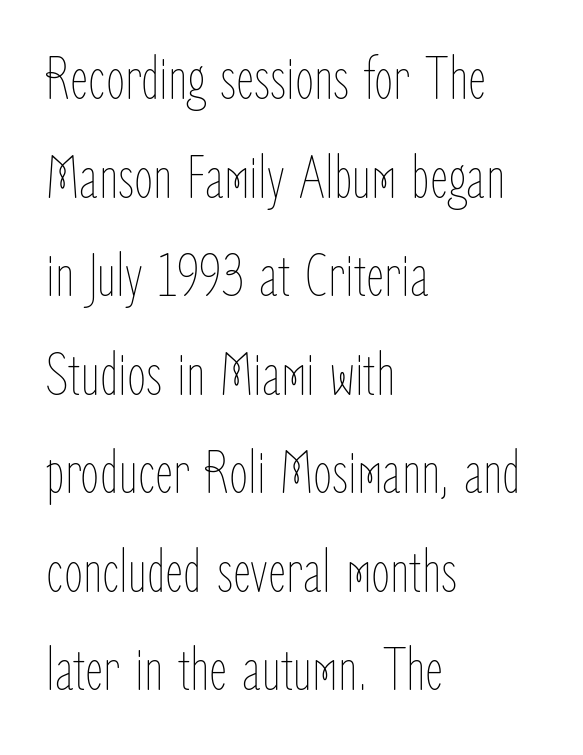
These glyphs show unthickened strokes, regular width or finer. This sample is left-justified, so line endings fall wherever the words run out. The face used here is proportionally spaced, like ordinary book or web type. Letters rest on an invisible, unmarked baseline.
